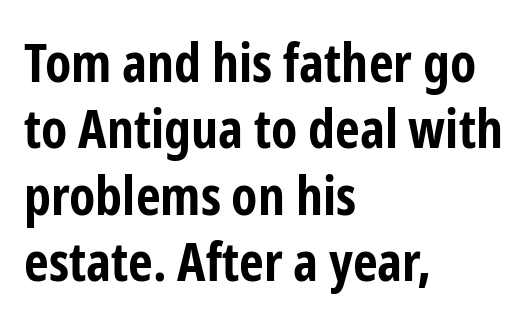
The typesetting leans heavy: a genuine bold. Default kerning and tracking; the words read as compact shapes. Italic? Not at all — the glyphs are vertical. Quick note: underline off. The font family rendered here belongs to the sans-serif group.
